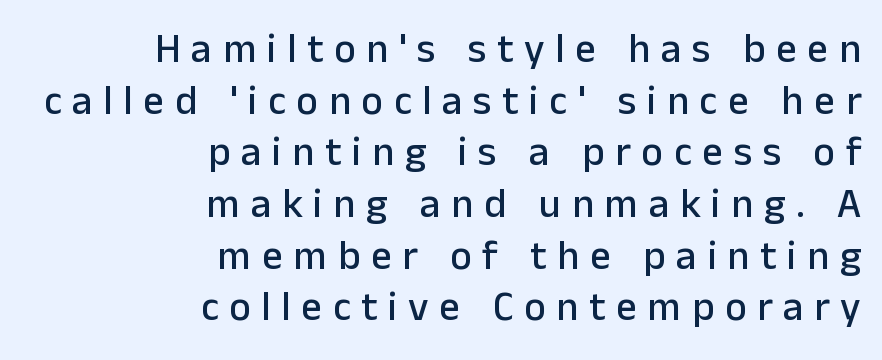
A typesetter would call this proportional, since set widths differ per character. No italicization has been applied; the sample stays upright. Reading down the column, the eye jumps a familiar distance to each next line. Clear beneath every line of the passage. Look at the tracking — it's clearly loosened, letters drifting apart. The compositor pushed each line to the right boundary.
